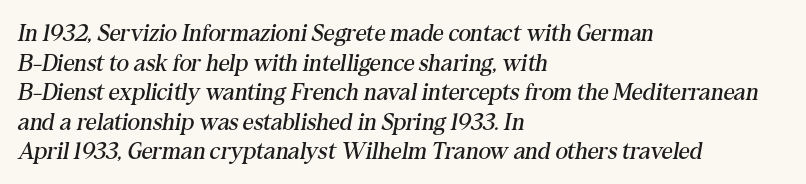
The image shows 24 px text type, italic (leaning right); set left-aligned, line spacing 1.23x, normal letter spacing, not underlined.
